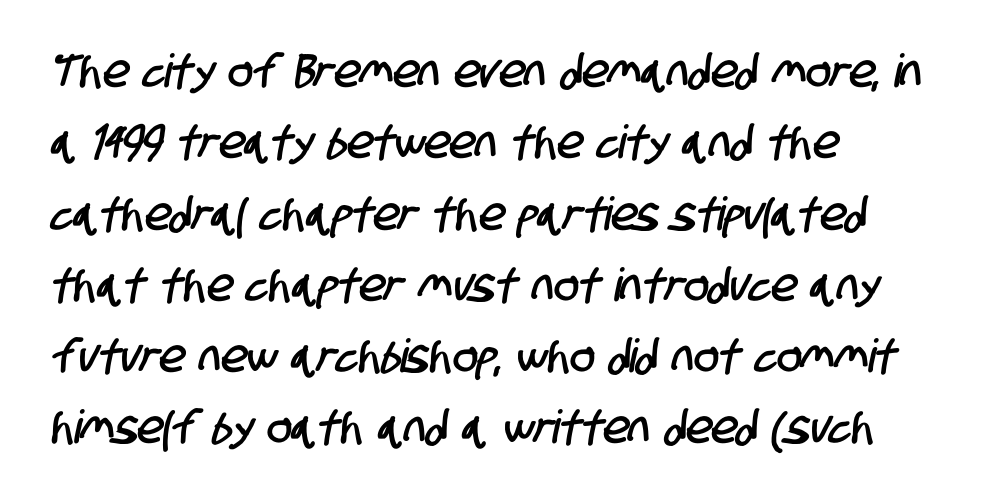
The image shows 46 px condensed sans-serif type; set left-aligned, normal line spacing (1.55x), normal letter spacing, not underlined; low stroke contrast and a large x-height.
